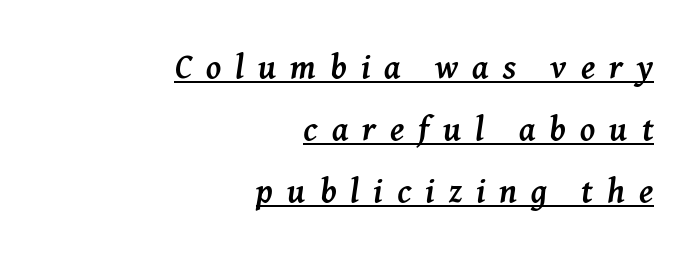
The characters display serif detailing at their extremities. The compositor pushed each line to the right boundary. Pretty heavy lettering here — definitely bold. Think of a printed novel: that variable character pitch is what you see here. The horizontal fit of the characters is loose and conspicuously gappy.
